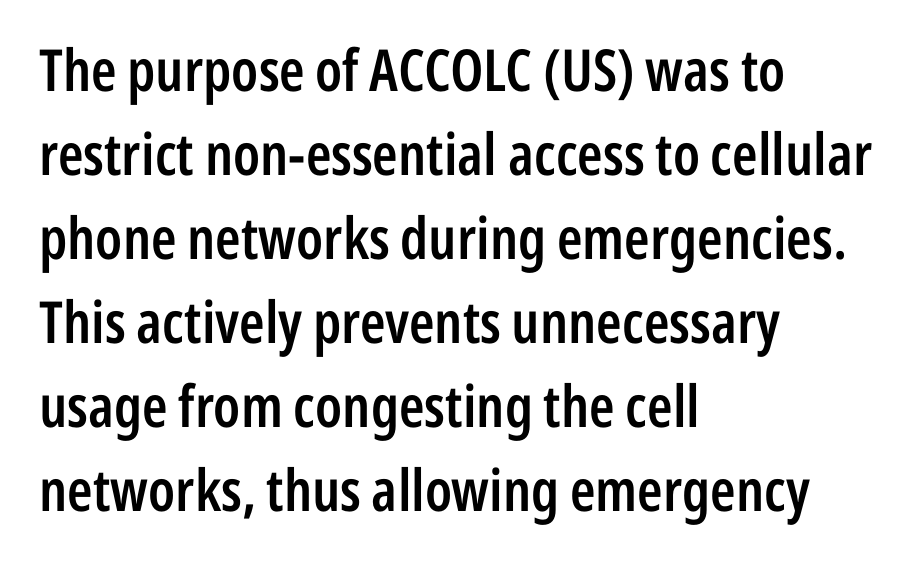
Q: Is the text bold? A: Semi-bold.
Q: Is the text italic (slanted)? A: No, it is upright.
Q: Is the typeface a serif or a sans-serif typeface? A: Sans-serif.
Q: Is the text underlined? A: No.
Q: How is the paragraph aligned? A: Left-aligned.
Q: Is the spacing between letters normal or unusually wide? A: Normal.
Q: Is the spacing between lines tight, normal or loose? A: Normal.
Q: Width (condensed, normal, or wide)? A: Condensed.
Q: Stroke contrast? A: Low.
Q: x-height? A: Medium.
Q: Monospaced? A: No.
